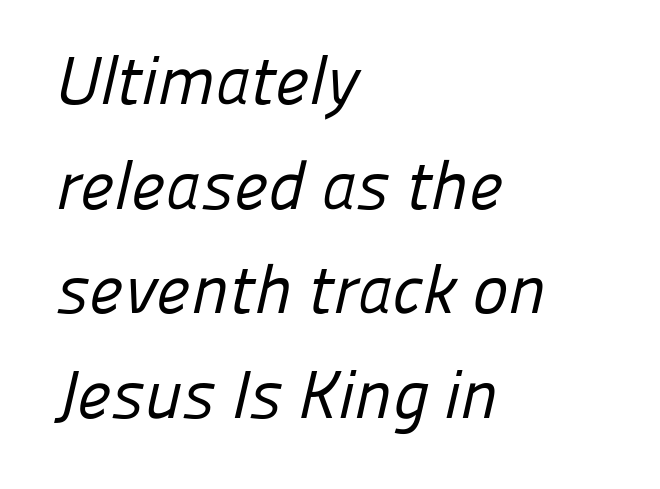
The string is rendered with underlining switched off. You can tell from the bare stems that sans-serif type was used. This is not heavy type; no bold has been used. Reading down the block, your eye returns to a fixed left position each line.
